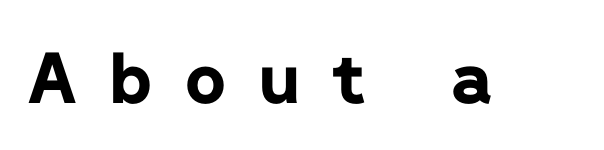
{"serif": "no", "italic": "no", "bold": "yes", "weight": "bold", "width": "normal", "stroke_contrast": "low", "x_height": "medium", "monospaced": "no", "underline": "no", "letter_spacing": "wide", "letter_spacing_em": 0.47, "glyph_px": 70}
